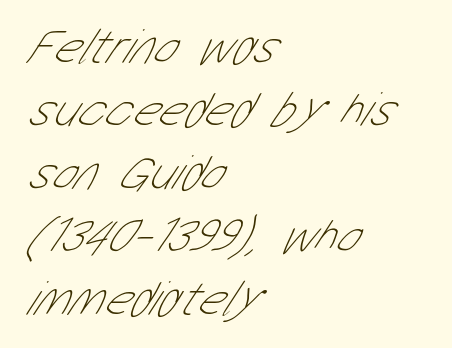
The image shows 50 px thin, condensed sans-serif type; set left-aligned, normal line spacing (1.26x), normal letter spacing, not underlined; low stroke contrast and a medium x-height.
